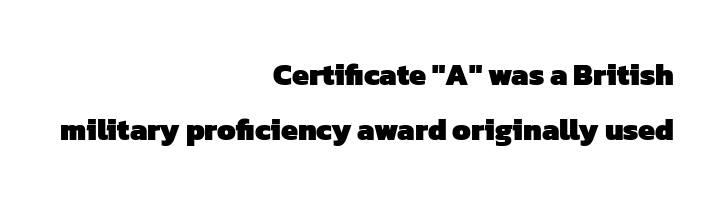
A typesetter would call this proportional, since set widths differ per character. Look at the stroke-to-counter ratio: heavy, a bold. Is the letter spacing exaggerated? No — it looks like the ordinary default. The words here are not underlined. Nope, no serifs anywhere on these letters.
